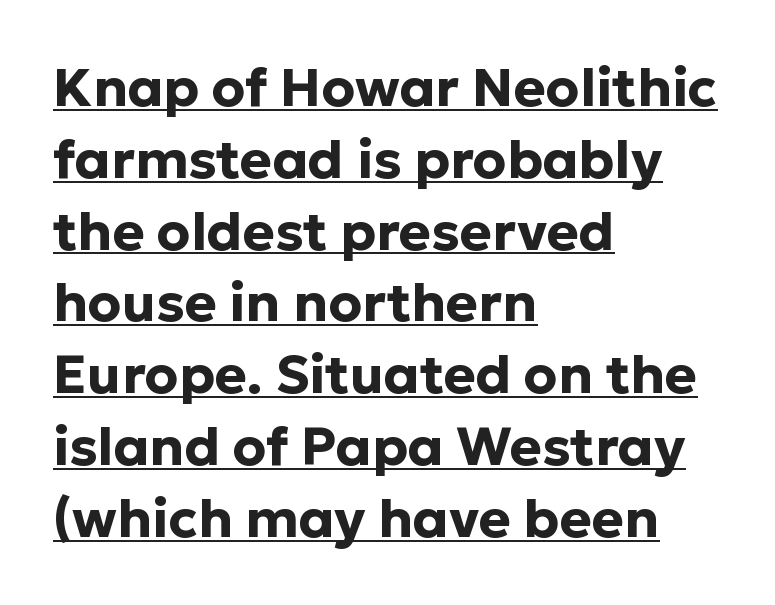
The image shows 54 px bold sans-serif type, upright; set left-aligned, normal line spacing (1.33x), normal letter spacing, underlined; low stroke contrast and a medium x-height.
